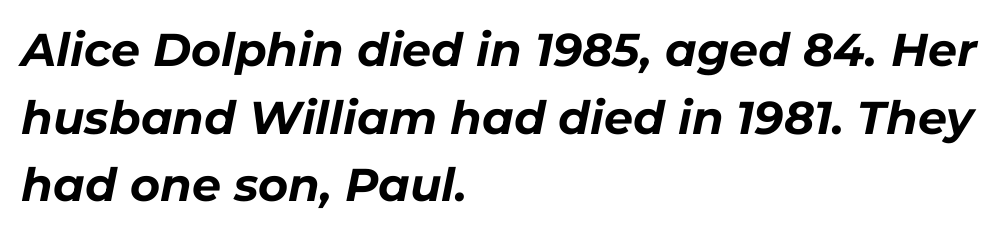
Quick note: italic. The face used here is rendered with its standard letterfit. Leftover space on each line is placed entirely after the last word. I'd describe the lettering as bold — thick and assertive. The space directly below the letters is spotless.
